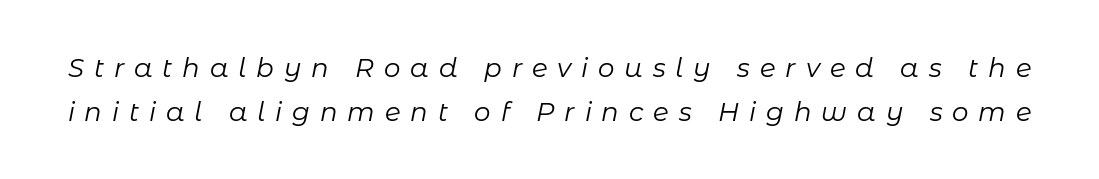
No extra ink here — the face is not bold. If you measured baseline to baseline, you'd find a middling distance. Tracking here is generous; glyphs stand well apart from one another. Rule under the text: the space is simply empty.
